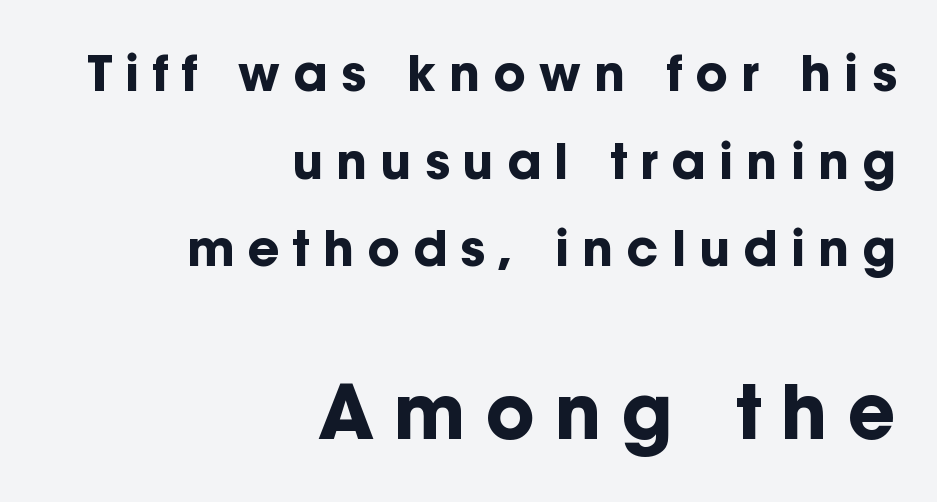
{"serif": "no", "italic": "no", "bold": "yes", "weight": "bold", "width": "normal", "stroke_contrast": "low", "x_height": "medium", "monospaced": "no", "underline": "no", "align": "right", "line_spacing_ratio": 1.79, "letter_spacing": "wide", "letter_spacing_em": 0.27, "larger_block": "second", "size_ratio": 1.51, "glyph_px": 74}
